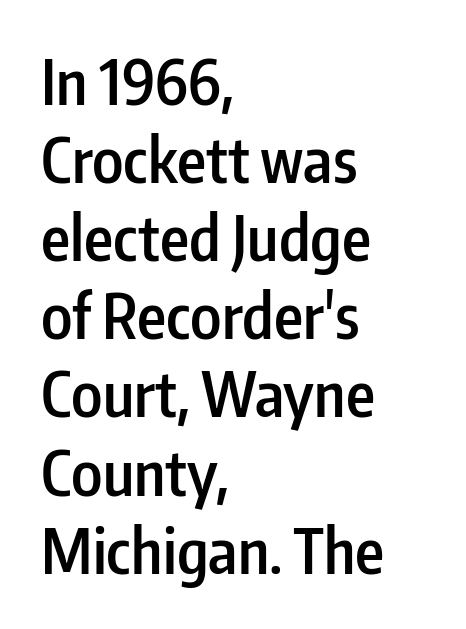
The image shows 62 px semibold, condensed sans-serif type, upright; set left-aligned, normal line spacing (1.26x), normal letter spacing, not underlined; low stroke contrast and a medium x-height.
